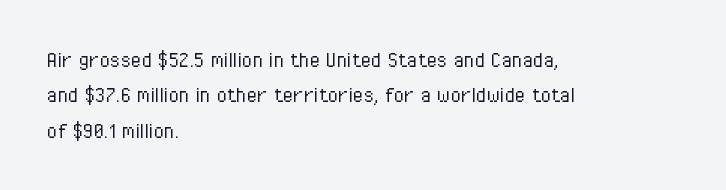
Tracking value appears to be zero — textbook default spacing. Posture: straight, roman, zero tilt. Leftover space on each line is placed entirely after the last word. This is not heavy type; no bold has been used.
